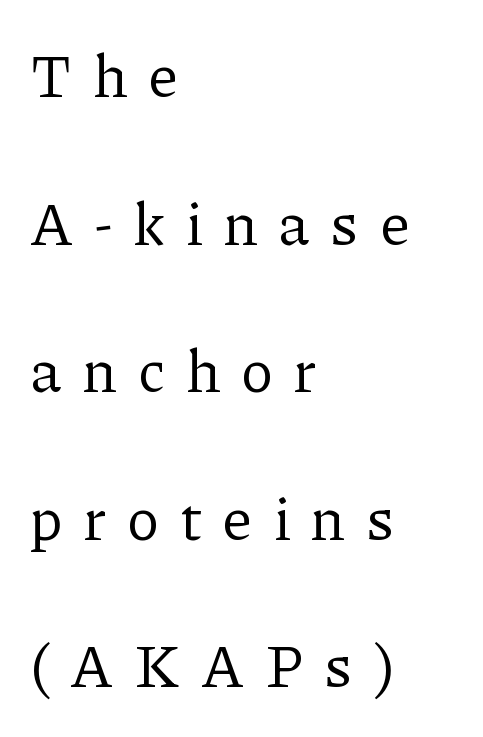
The image shows 60 px regular-weight serif type, upright; set left-aligned, loose line spacing (2.46x), unusually wide letter spacing (+0.34 em), not underlined; low stroke contrast and a medium x-height.
